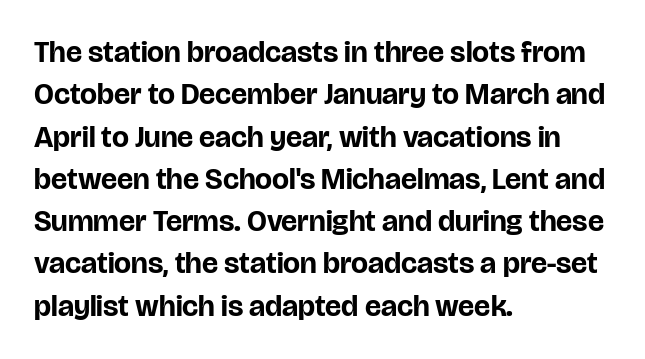
{"serif": "no", "italic": "no", "bold": "yes", "weight": "bold", "width": "normal", "stroke_contrast": "low", "x_height": "large", "monospaced": "no", "underline": "no", "align": "left", "line_spacing": "normal", "line_spacing_ratio": 1.41, "letter_spacing": "normal", "letter_spacing_em": 0.0, "glyph_px": 30}
